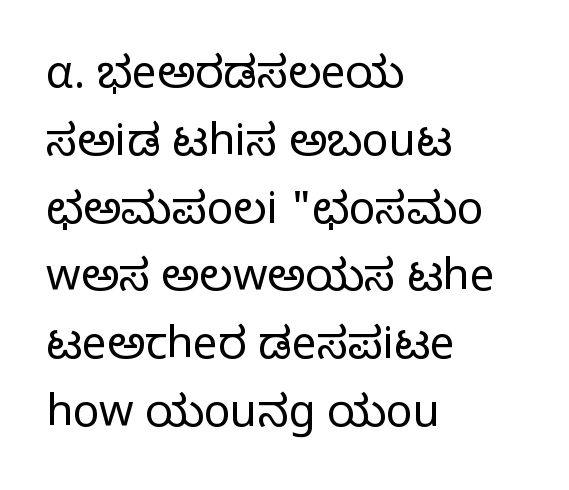
Q: Is the text bold? A: No.
Q: Is the text italic (slanted)? A: No, it is upright.
Q: Is the typeface a serif or a sans-serif typeface? A: Sans-serif.
Q: Is the text underlined? A: No.
Q: How is the paragraph aligned? A: Left-aligned.
Q: Is the spacing between letters normal or unusually wide? A: Normal.
Q: Is the spacing between lines tight, normal or loose? A: Normal.
Q: Width (condensed, normal, or wide)? A: Normal.
Q: Stroke contrast? A: Low.
Q: x-height? A: Medium.
Q: Monospaced? A: No.
